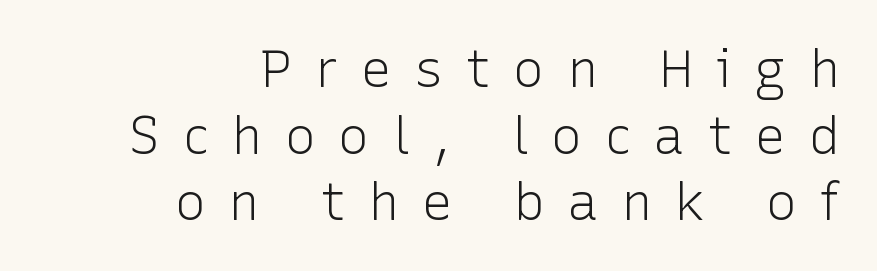
Q: Is the text bold? A: No.
Q: Is the text italic (slanted)? A: No, it is upright.
Q: Is the typeface a serif or a sans-serif typeface? A: Sans-serif.
Q: Is the text underlined? A: No.
Q: How is the paragraph aligned? A: Right-aligned.
Q: Is the spacing between letters normal or unusually wide? A: Unusually wide.
Q: Is the spacing between lines tight, normal or loose? A: Normal.
Q: Width (condensed, normal, or wide)? A: Normal.
Q: Stroke contrast? A: Low.
Q: x-height? A: Medium.
Q: Monospaced? A: No.
